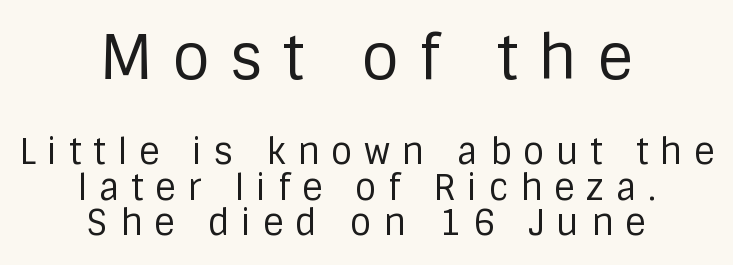
{"serif": "no", "italic": "no", "bold": "no", "weight": "regular", "width": "normal", "stroke_contrast": "low", "x_height": "large", "monospaced": "no", "underline": "no", "align": "center", "line_spacing": "tight", "line_spacing_ratio": 1.02, "letter_spacing": "wide", "letter_spacing_em": 0.33, "larger_block": "first", "size_ratio": 1.74, "glyph_px": 61}
